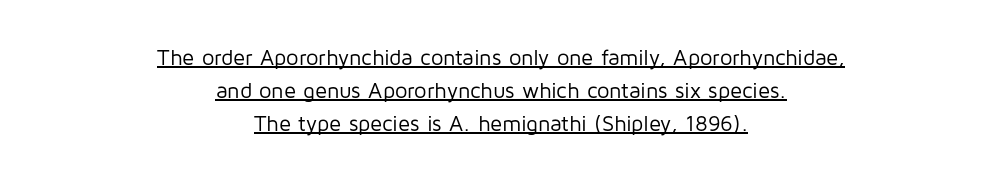
The image shows 22 px text type, upright; set centered, normal line spacing (1.5x), normal letter spacing, underlined.
